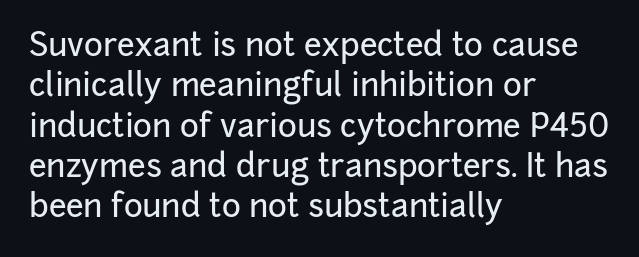
{"serif": "no", "italic": "no", "width": "normal", "stroke_contrast": "low", "x_height": "medium", "monospaced": "no", "underline": "no", "align": "left", "line_spacing": "normal", "line_spacing_ratio": 1.26, "letter_spacing": "normal", "letter_spacing_em": 0.0, "glyph_px": 32}
